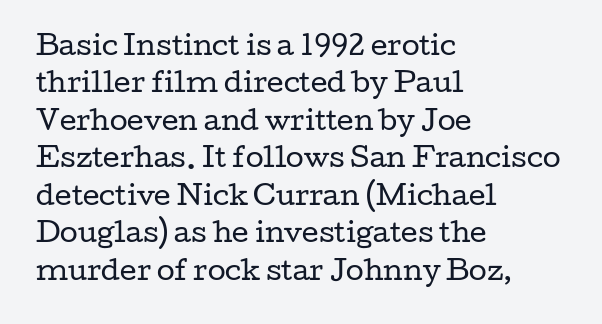
Q: Is the text bold? A: No.
Q: Is the text italic (slanted)? A: No, it is upright.
Q: Is the text underlined? A: No.
Q: How is the paragraph aligned? A: Left-aligned.
Q: Is the spacing between letters normal or unusually wide? A: Normal.
Q: Is the spacing between lines tight, normal or loose? A: Normal.
